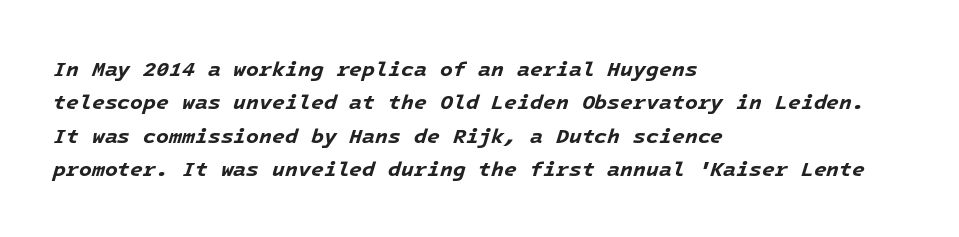
Q: Is the text bold? A: Yes.
Q: Is the text italic (slanted)? A: Yes, it leans right by about 16 degrees.
Q: Is the text underlined? A: No.
Q: How is the paragraph aligned? A: Left-aligned.
Q: Is the spacing between letters normal or unusually wide? A: Normal.
Q: Is the spacing between lines tight, normal or loose? A: Normal.
